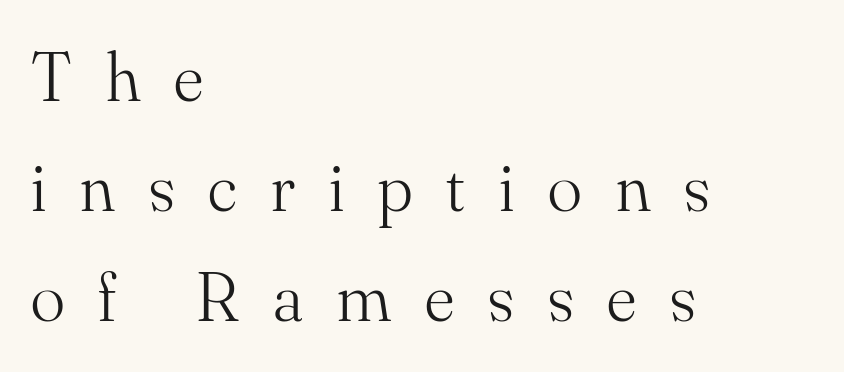
Leftover space on each line is placed entirely after the last word. Font category for this specimen: serif. One glance says typical: line gaps are just what's usual. Unbolded letterforms with no extra heft. Style check: upright.
